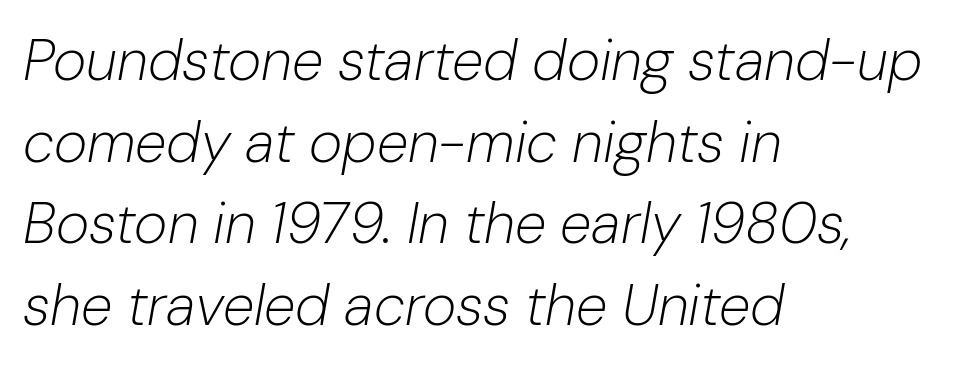
Unbolded letterforms with no extra heft. This rendering leaves character spacing at its baseline value. The passage shown is typed in a proportional face where columns would drift. In terms of leading, this rendering sits right in the middle.
